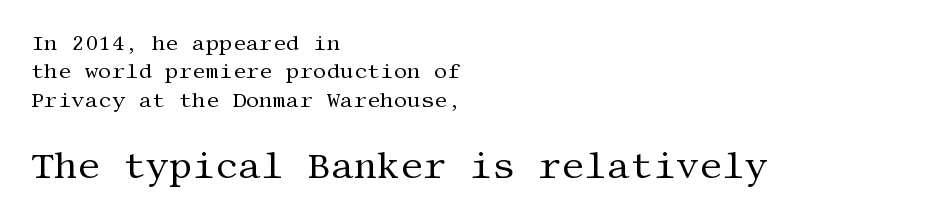
Note: smaller setting up top, larger setting below. You can tell it's not italic because the verticals are truly vertical. These lines stack with their left ends in a neat column. Does extra space separate the letters? No, they use regular spacing. Leading: standard.
